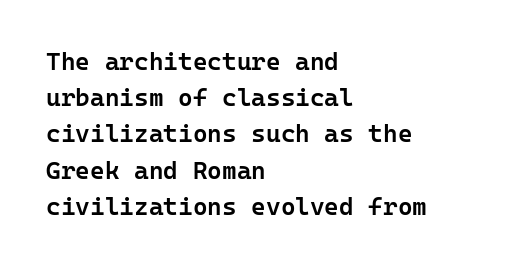
Q: Is the text bold? A: Semi-bold.
Q: Is the text italic (slanted)? A: No, it is upright.
Q: Is the text underlined? A: No.
Q: How is the paragraph aligned? A: Left-aligned.
Q: Is the spacing between letters normal or unusually wide? A: Normal.
Q: Is the spacing between lines tight, normal or loose? A: Normal.
